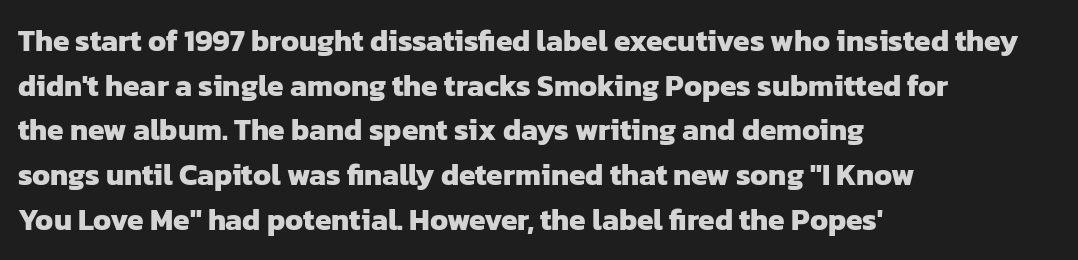
Q: Is the text bold? A: Yes.
Q: Is the typeface a serif or a sans-serif typeface? A: Sans-serif.
Q: Is the text underlined? A: No.
Q: How is the paragraph aligned? A: Left-aligned.
Q: Is the spacing between letters normal or unusually wide? A: Normal.
Q: Is the spacing between lines tight, normal or loose? A: Normal.
Q: Width (condensed, normal, or wide)? A: Normal.
Q: Stroke contrast? A: Low.
Q: x-height? A: Medium.
Q: Monospaced? A: No.
